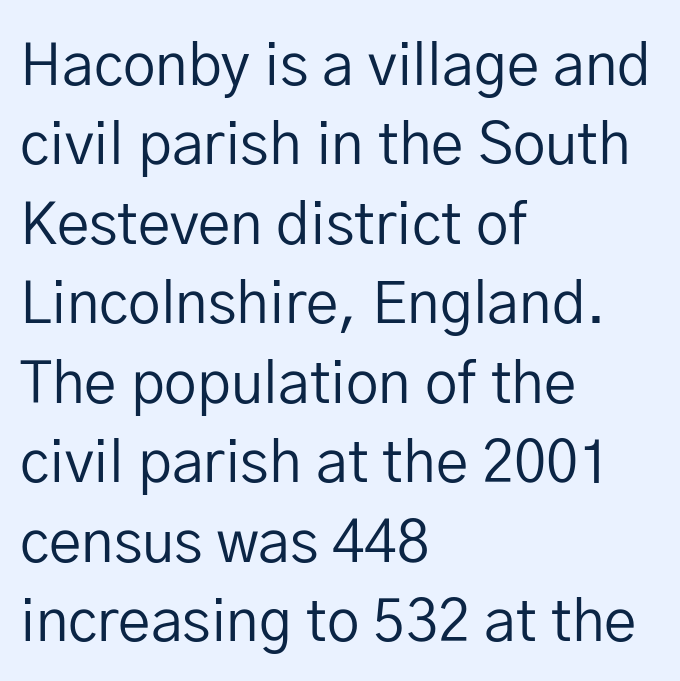
{"serif": "no", "italic": "no", "bold": "no", "weight": "regular", "width": "normal", "stroke_contrast": "low", "x_height": "medium", "monospaced": "no", "underline": "no", "align": "left", "line_spacing": "normal", "line_spacing_ratio": 1.37, "letter_spacing": "normal", "letter_spacing_em": 0.0, "glyph_px": 58}
